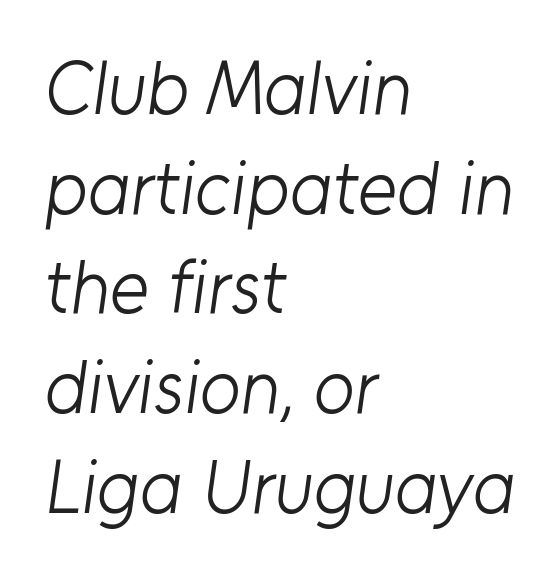
Each new line begins a customary step beneath the previous one. Is the letter spacing exaggerated? No — it looks like the ordinary default. These lines are composed in type without serifs. The font is comparable to plain body text, perhaps lighter. A bare baseline throughout the passage.
